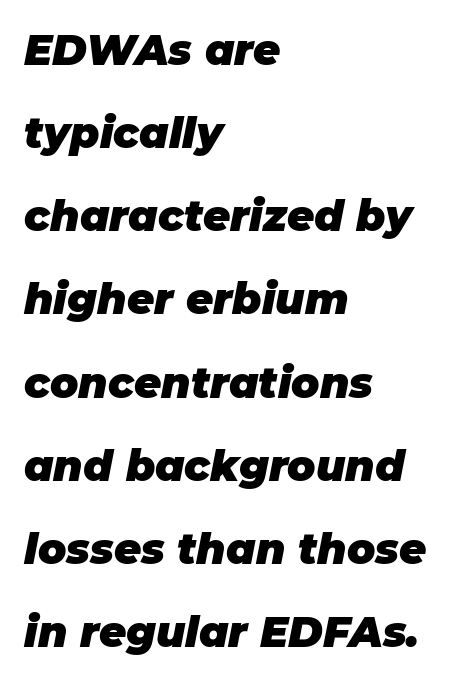
{"italic": "yes", "lean": "right", "slant_degrees": 11, "bold": "yes", "weight": "heavy", "width": "normal", "stroke_contrast": "low", "x_height": "large", "monospaced": "no", "underline": "no", "align": "left", "line_spacing": "loose", "line_spacing_ratio": 1.98, "letter_spacing": "normal", "letter_spacing_em": 0.0, "glyph_px": 42}
